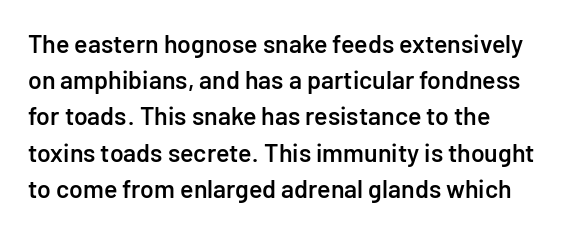
The image shows 25 px text type, upright; set left-aligned, normal line spacing (1.45x), normal letter spacing, not underlined.
